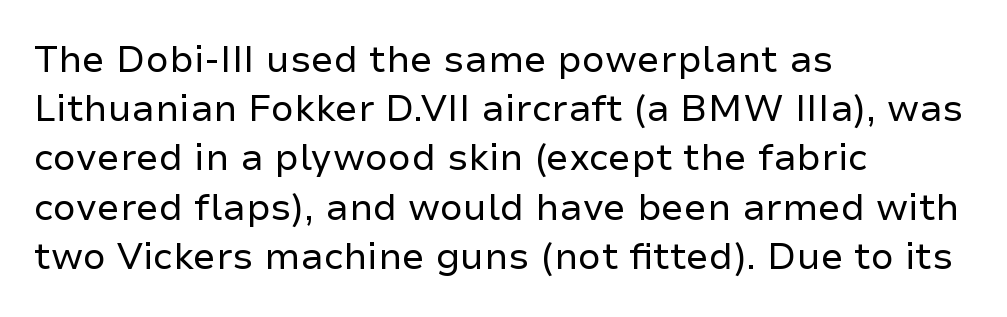
Q: Is the text bold? A: No.
Q: Is the text italic (slanted)? A: No, it is upright.
Q: Is the typeface a serif or a sans-serif typeface? A: Sans-serif.
Q: Is the text underlined? A: No.
Q: How is the paragraph aligned? A: Left-aligned.
Q: Is the spacing between letters normal or unusually wide? A: Normal.
Q: Is the spacing between lines tight, normal or loose? A: Normal.
Q: Width (condensed, normal, or wide)? A: Normal.
Q: Stroke contrast? A: Low.
Q: x-height? A: Medium.
Q: Monospaced? A: No.
